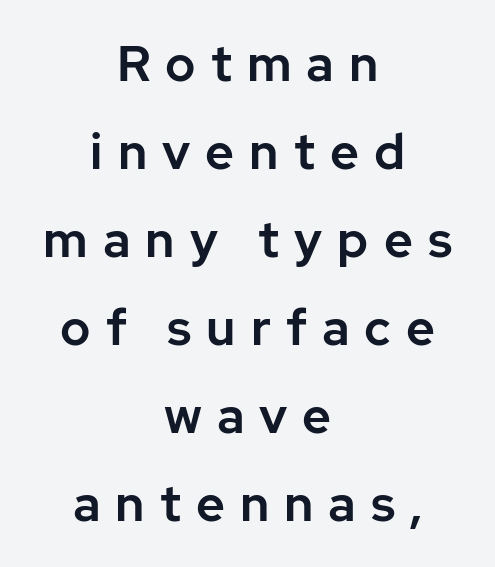
{"serif": "no", "italic": "no", "width": "normal", "stroke_contrast": "low", "x_height": "medium", "monospaced": "no", "underline": "no", "align": "center", "line_spacing_ratio": 1.76, "letter_spacing": "wide", "letter_spacing_em": 0.3, "glyph_px": 50}
